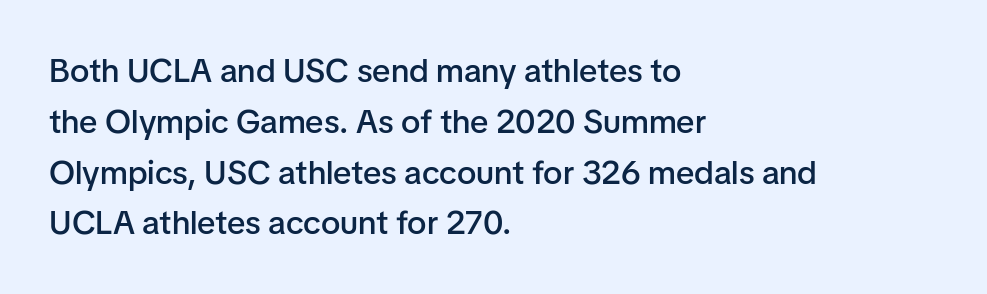
Q: Is the text bold? A: Semi-bold.
Q: Is the text italic (slanted)? A: No, it is upright.
Q: Is the typeface a serif or a sans-serif typeface? A: Sans-serif.
Q: Is the text underlined? A: No.
Q: How is the paragraph aligned? A: Left-aligned.
Q: Is the spacing between letters normal or unusually wide? A: Normal.
Q: Is the spacing between lines tight, normal or loose? A: Normal.
Q: Width (condensed, normal, or wide)? A: Normal.
Q: Stroke contrast? A: Low.
Q: x-height? A: Medium.
Q: Monospaced? A: No.
